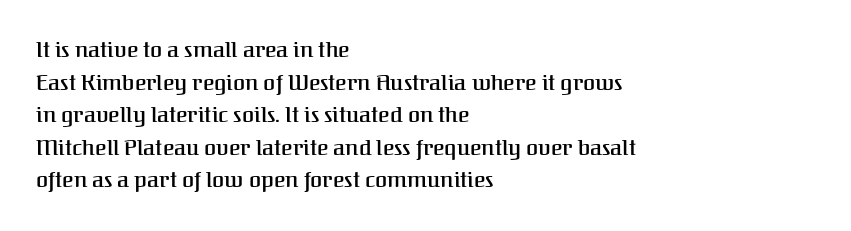
Q: Is the text italic (slanted)? A: No, it is upright.
Q: Is the text underlined? A: No.
Q: How is the paragraph aligned? A: Left-aligned.
Q: Is the spacing between letters normal or unusually wide? A: Normal.
Q: Is the spacing between lines tight, normal or loose? A: Normal.
